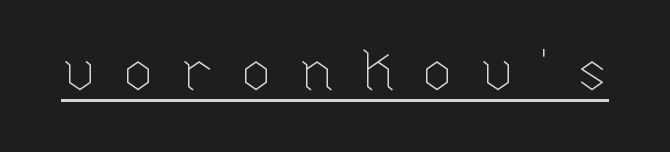
{"italic": "no", "bold": "no", "weight": "thin", "width": "normal", "stroke_contrast": "low", "x_height": "medium", "monospaced": "no", "underline": "yes", "letter_spacing": "wide", "letter_spacing_em": 0.46, "glyph_px": 57}
